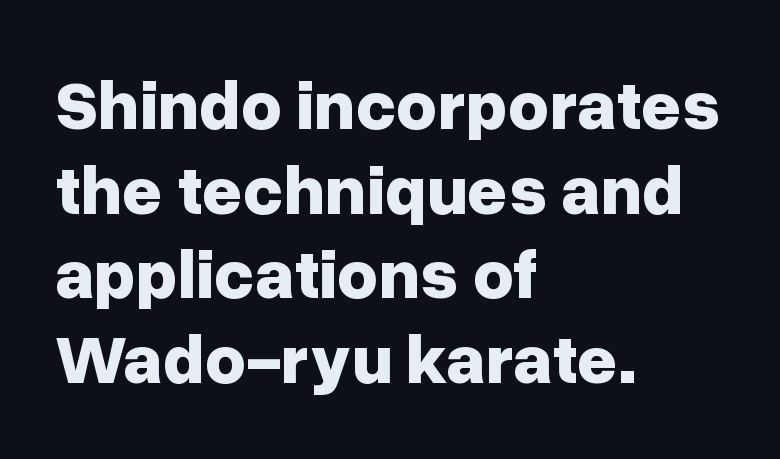
The image shows 70 px bold sans-serif type, upright; set left-aligned, line spacing 1.21x, normal letter spacing, not underlined; low stroke contrast and a medium x-height.
